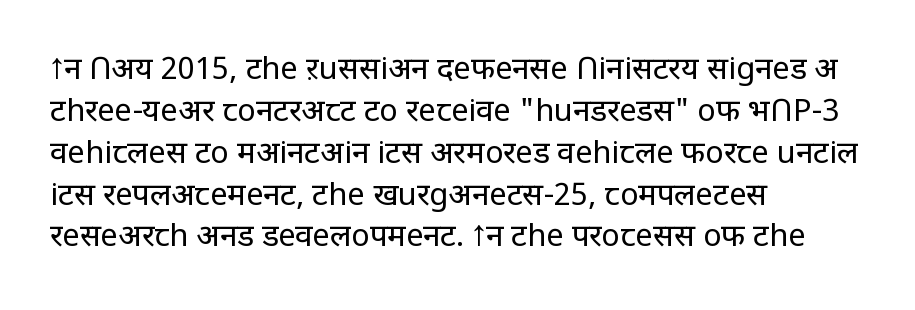
{"serif": "no", "italic": "no", "bold": "no", "weight": "regular", "width": "normal", "stroke_contrast": "low", "x_height": "large", "monospaced": "no", "underline": "no", "align": "left", "line_spacing": "normal", "line_spacing_ratio": 1.35, "letter_spacing": "normal", "letter_spacing_em": 0.0, "glyph_px": 31}
